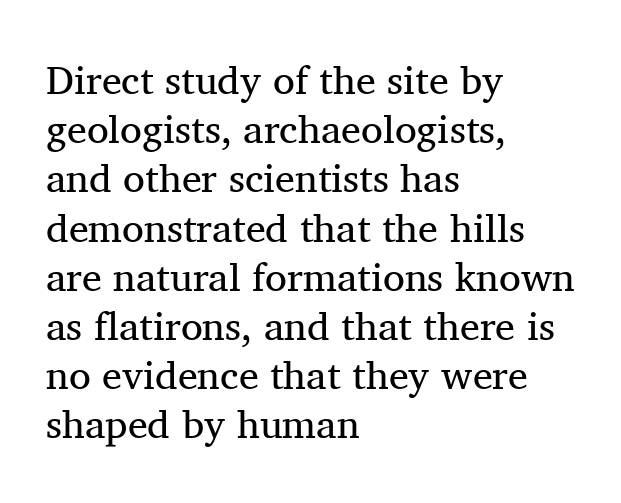
Q: Is the text bold? A: No.
Q: Is the text italic (slanted)? A: No, it is upright.
Q: Is the typeface a serif or a sans-serif typeface? A: Serif.
Q: Is the text underlined? A: No.
Q: How is the paragraph aligned? A: Left-aligned.
Q: Is the spacing between letters normal or unusually wide? A: Normal.
Q: Width (condensed, normal, or wide)? A: Normal.
Q: Stroke contrast? A: Medium.
Q: x-height? A: Medium.
Q: Monospaced? A: No.
